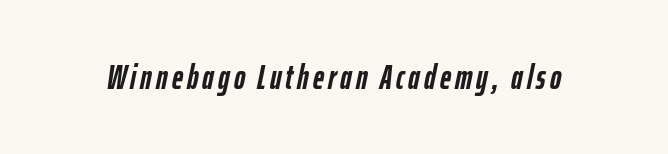
{"italic": "yes", "lean": "right", "slant_degrees": 12, "bold": "yes", "weight": "semibold", "width": "condensed", "stroke_contrast": "low", "x_height": "medium", "monospaced": "no", "underline": "no", "glyph_px": 34}
